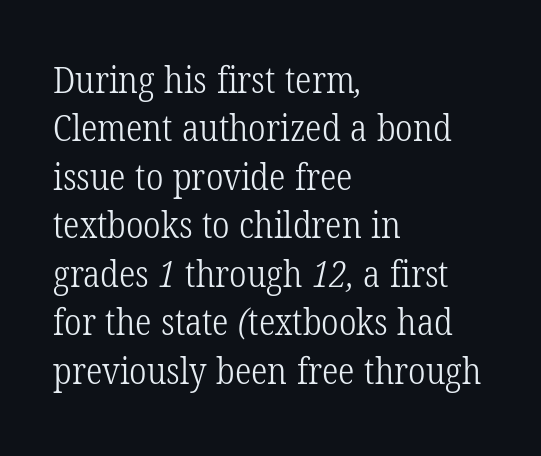
Here the designer chose a conventional face with non-uniform glyph widths. A typesetter would call this leading conventional body-copy spacing. The ragged edge is on the right, which tells us the setting is flush left. The passage shown is not bold in any degree.
